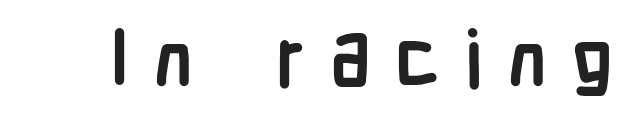
You can tell from the bare stems that sans-serif type was used. The face used here is proportionally spaced, like ordinary book or web type. It's the straight-up-and-down kind of type. On the weight axis this lands at bold, roughly 700. The area under the type is left untouched.
